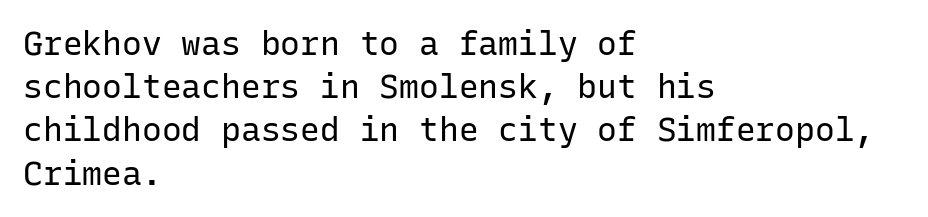
{"serif": "no", "italic": "no", "bold": "no", "weight": "regular", "width": "normal", "stroke_contrast": "low", "x_height": "medium", "monospaced": "yes", "underline": "no", "align": "left", "line_spacing": "normal", "line_spacing_ratio": 1.31, "letter_spacing": "normal", "letter_spacing_em": 0.0, "glyph_px": 33}
